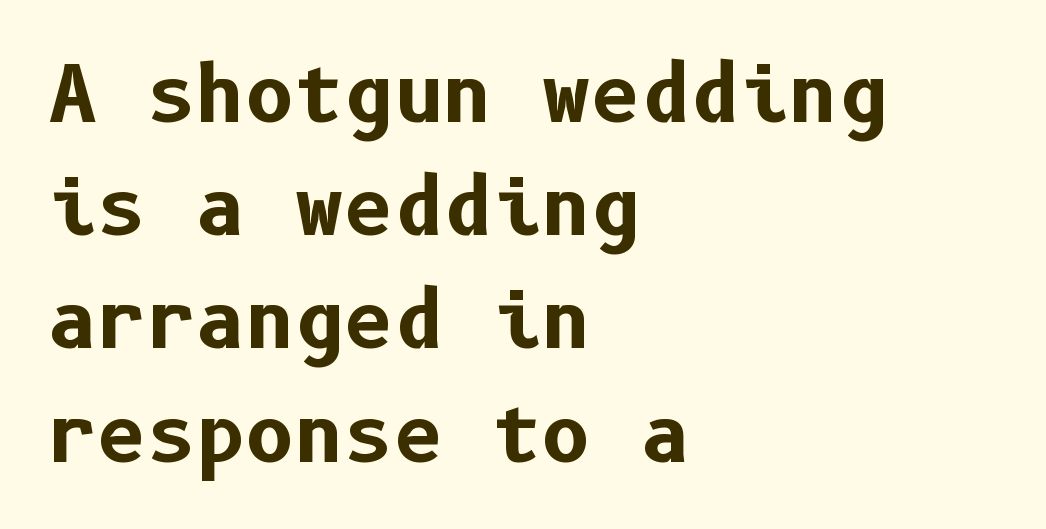
Reading down the block, your eye returns to a fixed left position each line. Is this a sans? Yes — the strokes have no serifs. In terms of posture, this sample is upright. Unmarked baselines from the first word to the last.
